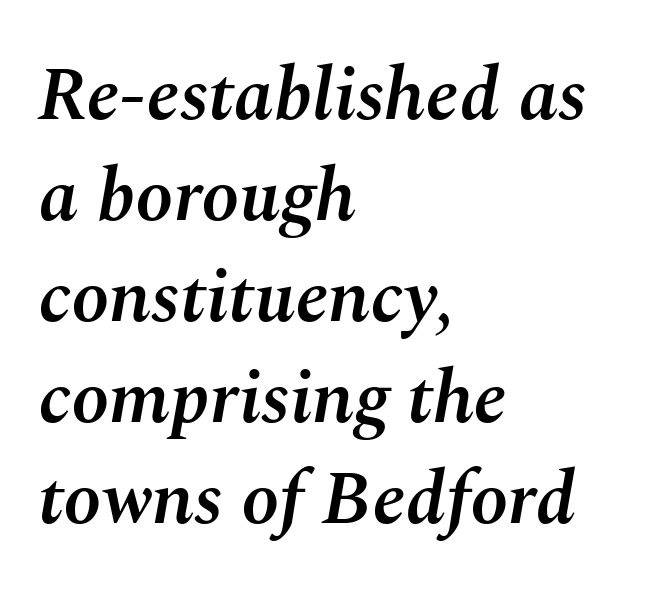
{"italic": "yes", "lean": "right", "slant_degrees": 10, "bold": "semi", "weight": "semibold", "width": "normal", "stroke_contrast": "medium", "x_height": "medium", "monospaced": "no", "underline": "no", "align": "left", "line_spacing": "normal", "line_spacing_ratio": 1.33, "letter_spacing": "normal", "letter_spacing_em": 0.0, "glyph_px": 76}
